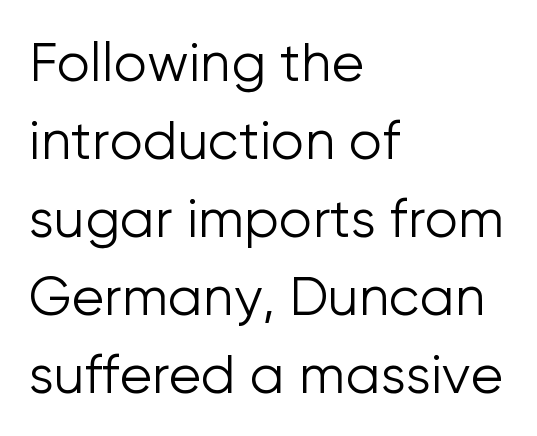
{"serif": "no", "italic": "no", "bold": "no", "weight": "light", "width": "normal", "stroke_contrast": "low", "x_height": "medium", "monospaced": "no", "underline": "no", "align": "left", "line_spacing": "normal", "line_spacing_ratio": 1.47, "letter_spacing": "normal", "letter_spacing_em": 0.0, "glyph_px": 53}
